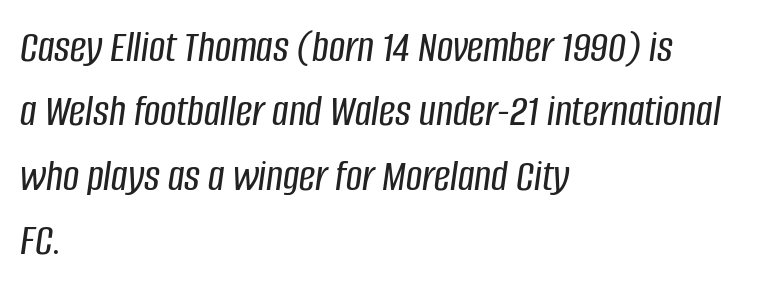
Q: Is the text italic (slanted)? A: Yes, it leans right by about 8 degrees.
Q: Is the text underlined? A: No.
Q: How is the paragraph aligned? A: Left-aligned.
Q: Is the spacing between letters normal or unusually wide? A: Normal.
Q: Is the spacing between lines tight, normal or loose? A: Normal.
Q: Width (condensed, normal, or wide)? A: Condensed.
Q: Stroke contrast? A: Low.
Q: x-height? A: Large.
Q: Monospaced? A: No.
